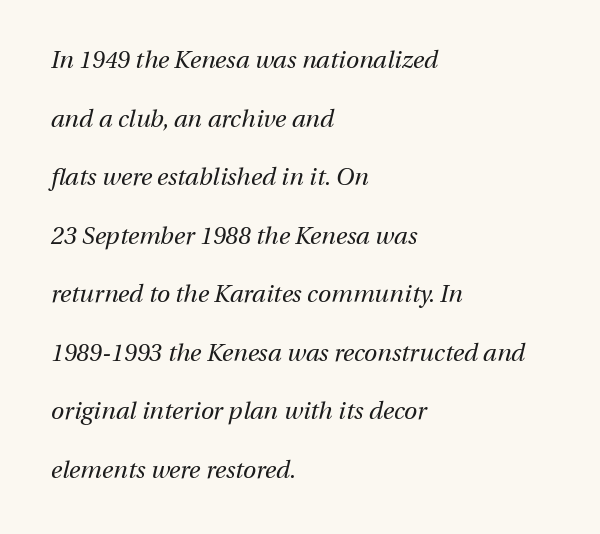
Decoration check: the copy has no underline. Counters stay open thanks to moderate or lighter strokes. Each word holds together tightly as a unit, with standard inter-letter gaps. Slanted lettering throughout. The rendering anchors every line to the left-hand side. The lines are spread far apart with generous leading.
